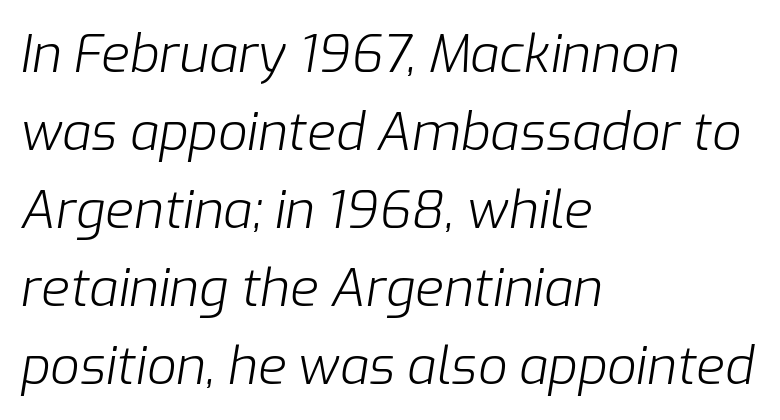
A typesetter would call this zero additional tracking. Does the copy run flush right? No — it runs flush left. Caption: face not bold, strokes unweighted. Each new line begins a customary step beneath the previous one.
